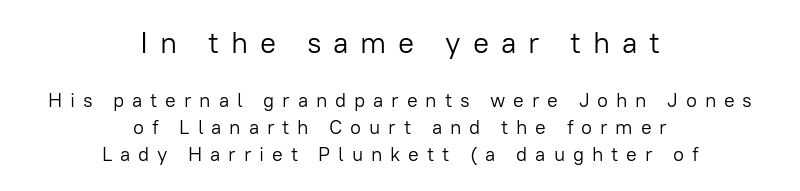
The image shows 30 px light sans-serif type, upright; set centered, normal line spacing (1.35x), unusually wide letter spacing (+0.39 em), not underlined; the first (top) block is 1.5x larger; low stroke contrast and a medium x-height.
